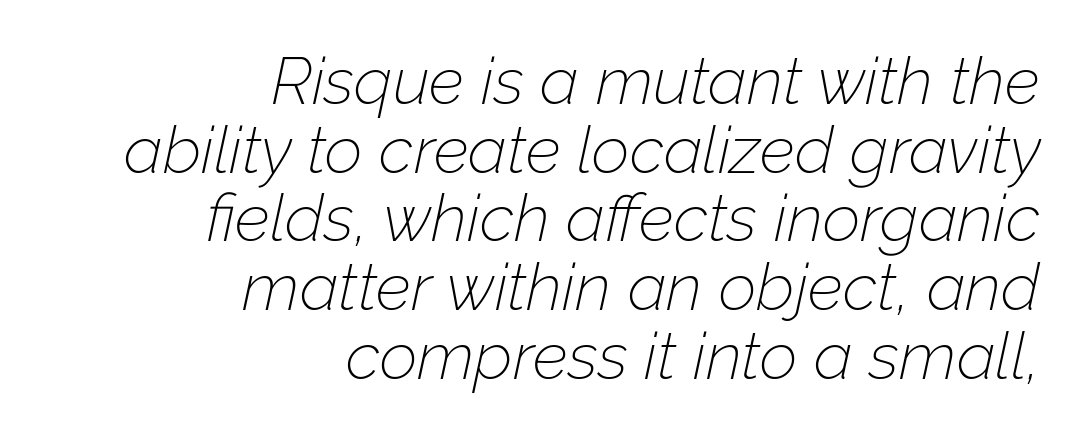
{"italic": "yes", "lean": "right", "slant_degrees": 12, "bold": "no", "weight": "thin", "width": "normal", "stroke_contrast": "low", "x_height": "medium", "monospaced": "no", "underline": "no", "align": "right", "line_spacing": "tight", "line_spacing_ratio": 1.04, "letter_spacing": "normal", "letter_spacing_em": 0.0, "glyph_px": 66}
